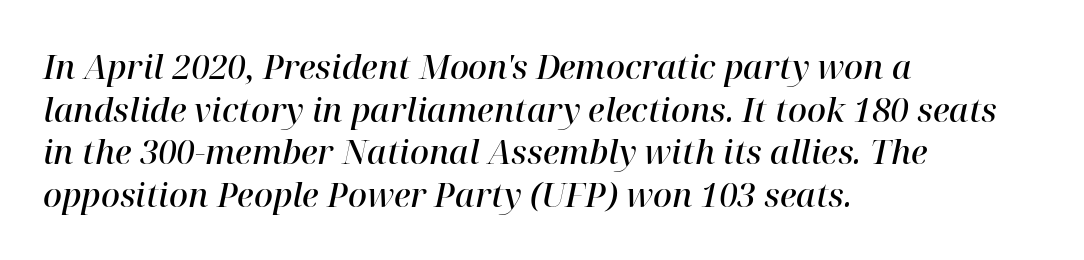
{"serif": "yes", "italic": "yes", "lean": "right", "slant_degrees": 12, "bold": "semi", "weight": "semibold", "width": "normal", "stroke_contrast": "high", "x_height": "medium", "monospaced": "no", "underline": "no", "align": "left", "line_spacing": "normal", "line_spacing_ratio": 1.29, "letter_spacing": "normal", "letter_spacing_em": 0.0, "glyph_px": 33}
